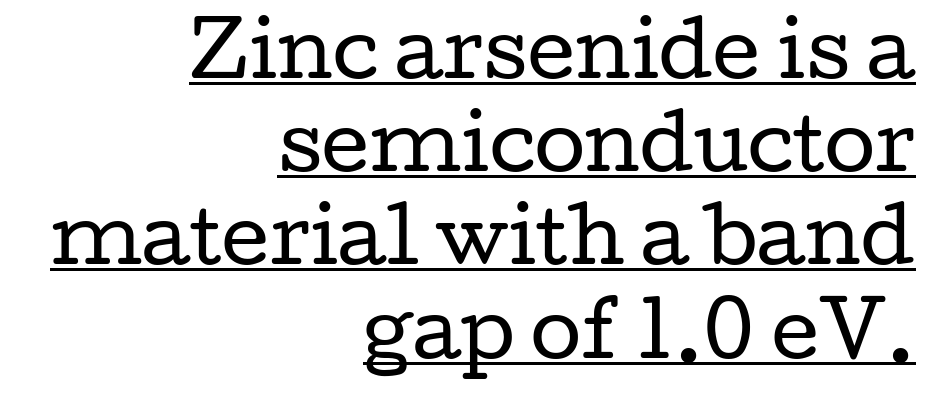
The vertical gap from one line to the next is medium. Here the designer chose a conventional face with non-uniform glyph widths. Weight: in the light-to-regular range. Tall strokes in this sample are plumb rather than angled. Observe the ordinary spacing: letters are neighbours, not strangers. The rag falls on the left side of this text block.
